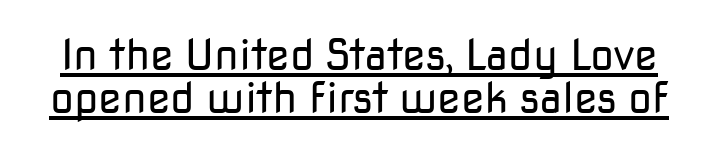
Q: Is the text bold? A: No.
Q: Is the text italic (slanted)? A: No, it is upright.
Q: Is the typeface a serif or a sans-serif typeface? A: Sans-serif.
Q: Is the text underlined? A: Yes.
Q: Is the spacing between letters normal or unusually wide? A: Normal.
Q: Is the spacing between lines tight, normal or loose? A: Tight.
Q: Width (condensed, normal, or wide)? A: Normal.
Q: Stroke contrast? A: Low.
Q: x-height? A: Medium.
Q: Monospaced? A: No.
